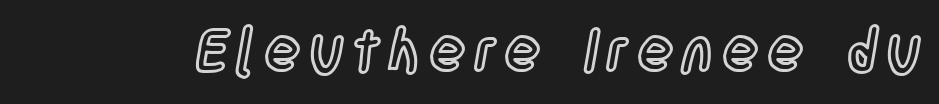
The image shows 60 px condensed type; set not underlined; a large x-height.
